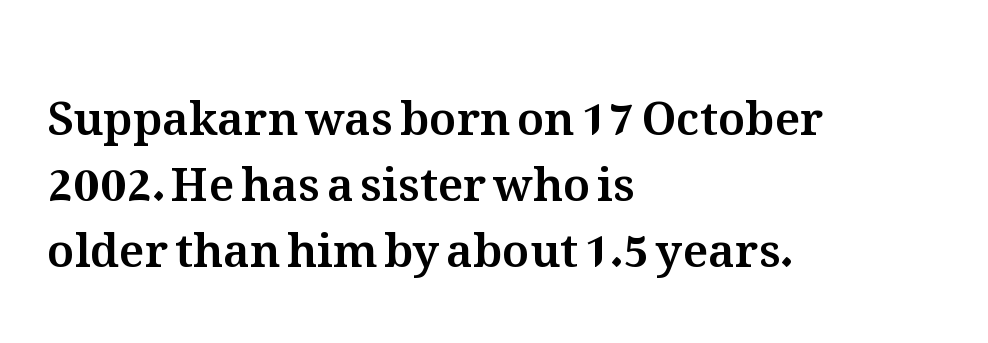
The image shows 46 px text type, upright; set left-aligned, normal line spacing (1.44x), normal letter spacing, not underlined; medium stroke contrast and a medium x-height.
